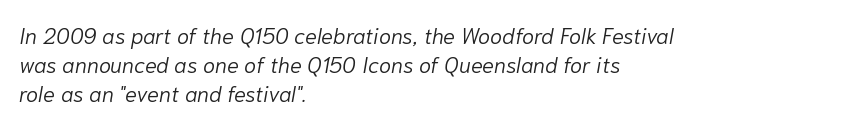
Q: Is the text bold? A: No.
Q: Is the text italic (slanted)? A: Yes, it leans right by about 10 degrees.
Q: Is the text underlined? A: No.
Q: How is the paragraph aligned? A: Left-aligned.
Q: Is the spacing between letters normal or unusually wide? A: Normal.
Q: Is the spacing between lines tight, normal or loose? A: Normal.
